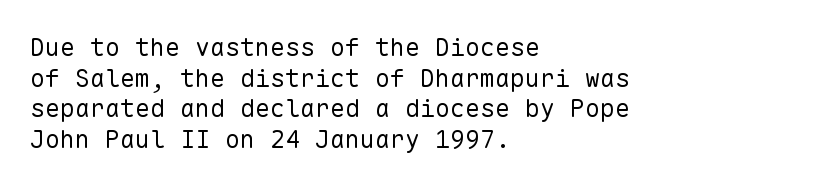
{"italic": "no", "bold": "no", "underline": "no", "align": "left", "line_spacing_ratio": 1.23, "letter_spacing": "normal", "letter_spacing_em": 0.0, "glyph_px": 25}
